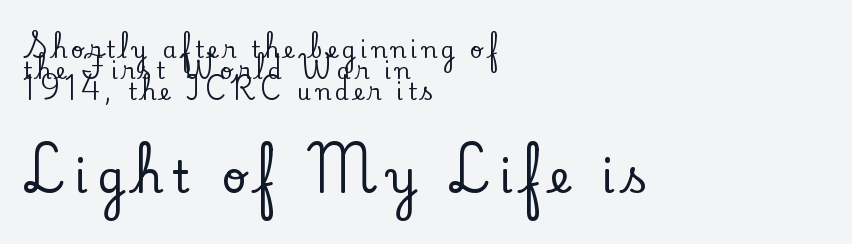
The area under the type is left untouched. Larger block? The one below; the one above is distinctly smaller. The compositor pushed each line to the left boundary. Someone cranked the tracking dial way up on this one.
